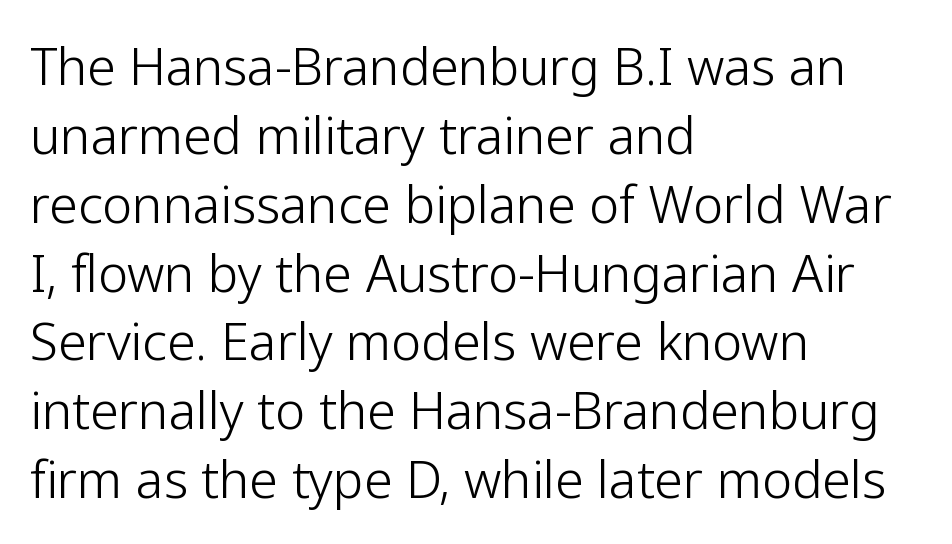
Q: Is the text bold? A: No.
Q: Is the text italic (slanted)? A: No, it is upright.
Q: Is the typeface a serif or a sans-serif typeface? A: Sans-serif.
Q: Is the text underlined? A: No.
Q: How is the paragraph aligned? A: Left-aligned.
Q: Is the spacing between letters normal or unusually wide? A: Normal.
Q: Is the spacing between lines tight, normal or loose? A: Normal.
Q: Width (condensed, normal, or wide)? A: Normal.
Q: Stroke contrast? A: Low.
Q: x-height? A: Medium.
Q: Monospaced? A: No.
